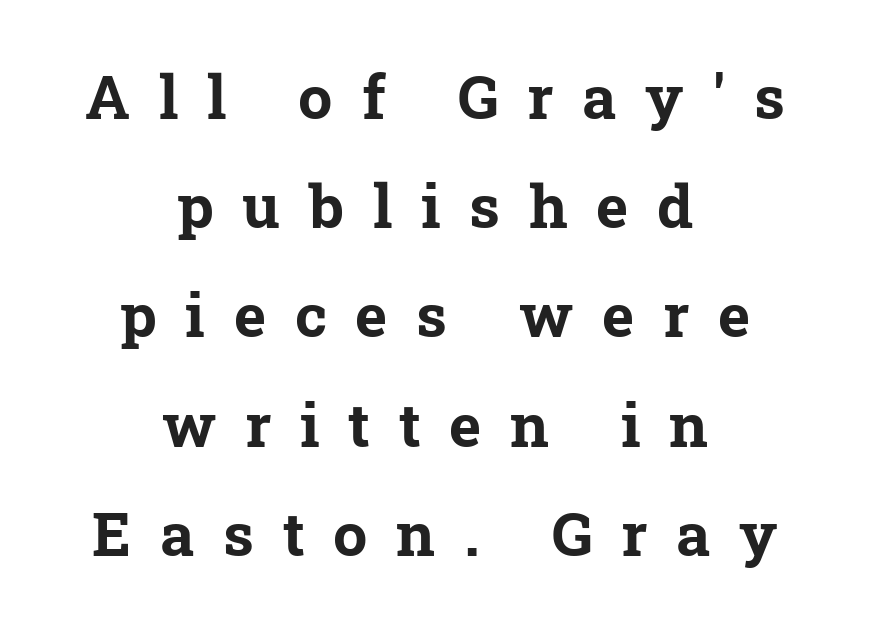
The image shows 61 px bold serif type; set centered, line spacing 1.79x, unusually wide letter spacing (+0.47 em), not underlined; low stroke contrast and a medium x-height.
